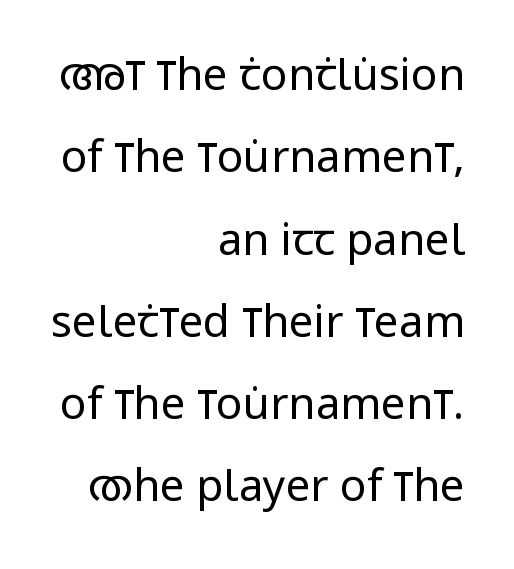
{"serif": "no", "italic": "no", "bold": "no", "weight": "regular", "width": "condensed", "stroke_contrast": "low", "x_height": "large", "monospaced": "no", "underline": "no", "align": "right", "line_spacing_ratio": 1.87, "letter_spacing": "normal", "letter_spacing_em": 0.0, "glyph_px": 44}
